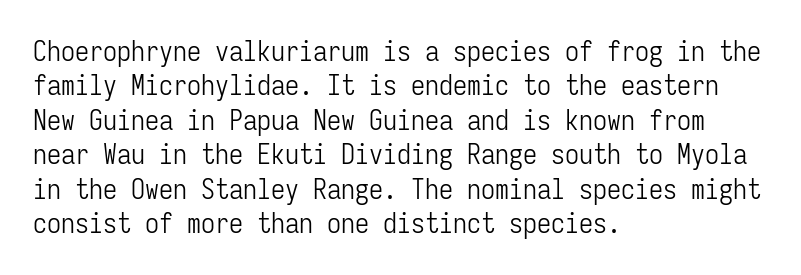
Nope, no serifs anywhere on these letters. This sample has the even, mechanical cadence of fixed-width lettering. Each row of text sits above clean, open space. The type is set solid horizontally, with unmodified tracking. The lines are quadded left. The axis of the letterforms is exactly vertical.
